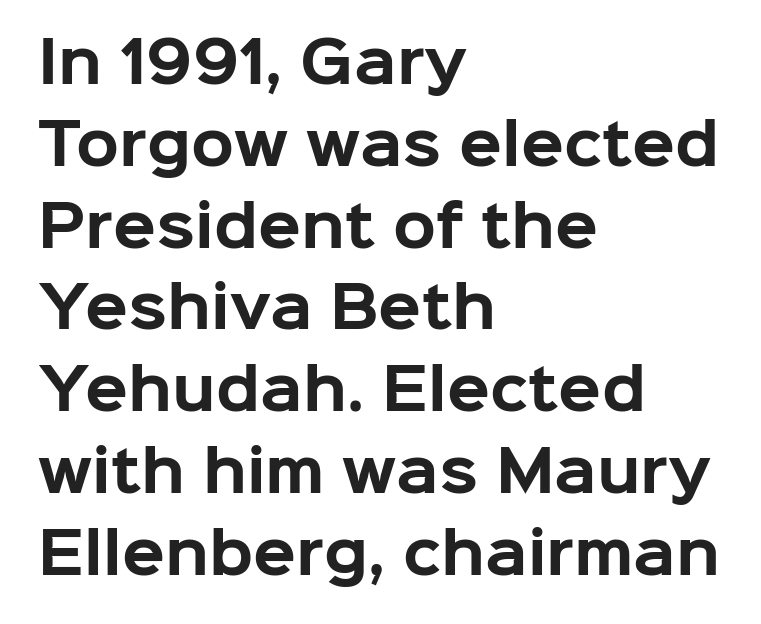
{"serif": "no", "italic": "no", "bold": "yes", "weight": "bold", "width": "normal", "stroke_contrast": "low", "x_height": "medium", "monospaced": "no", "underline": "no", "align": "left", "line_spacing": "normal", "line_spacing_ratio": 1.46, "letter_spacing": "normal", "letter_spacing_em": 0.0, "glyph_px": 56}
